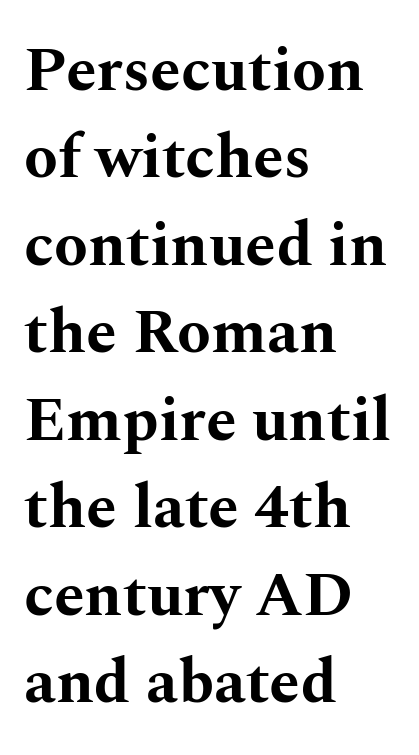
The image shows 62 px bold, wide serif type, upright; set left-aligned, normal line spacing (1.41x), normal letter spacing, not underlined; medium stroke contrast and a medium x-height.
